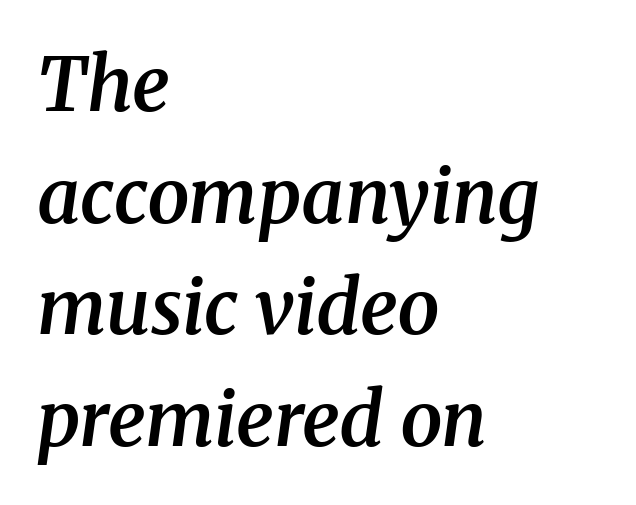
Q: Is the text bold? A: Semi-bold.
Q: Is the text italic (slanted)? A: Yes, it leans right by about 8 degrees.
Q: Is the typeface a serif or a sans-serif typeface? A: Serif.
Q: Is the text underlined? A: No.
Q: How is the paragraph aligned? A: Left-aligned.
Q: Is the spacing between letters normal or unusually wide? A: Normal.
Q: Is the spacing between lines tight, normal or loose? A: Normal.
Q: Width (condensed, normal, or wide)? A: Normal.
Q: Stroke contrast? A: Medium.
Q: x-height? A: Medium.
Q: Monospaced? A: No.
